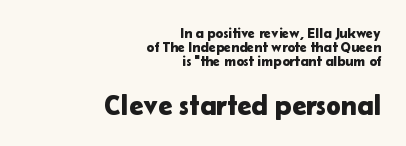
Here the designer chose a conventional face with non-uniform glyph widths. The leading is snug, giving the passage a crowded texture. Lines of text with bare space underneath. A roman cut, with each character standing at attention. Is the letter spacing exaggerated? No — it looks like the ordinary default. Larger block? The one below; the one above is distinctly smaller.
